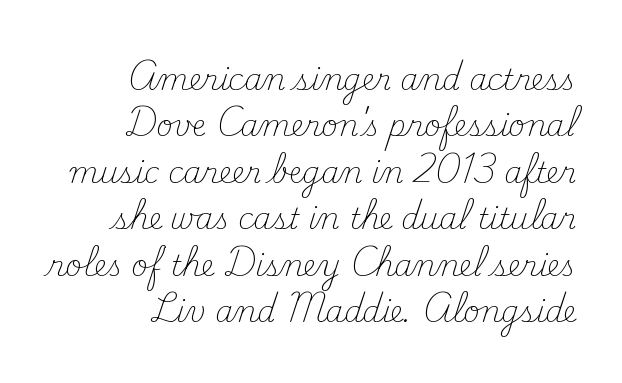
The image shows 29 px light serif type; set right-aligned, normal line spacing (1.6x), normal letter spacing, not underlined; medium stroke contrast and a small x-height.
